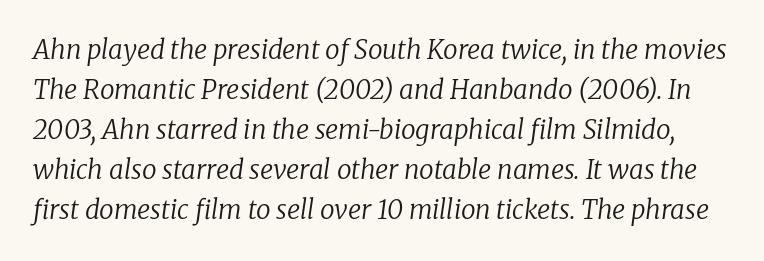
Think standard paragraph weight, or any step lighter than that. A clean baseline with only descenders dipping below it. The passage shown stacks its lines at a standard gap. The horizontal fit of the characters is conventional and even. Would a proofreader flag this as italicized? Yes.
